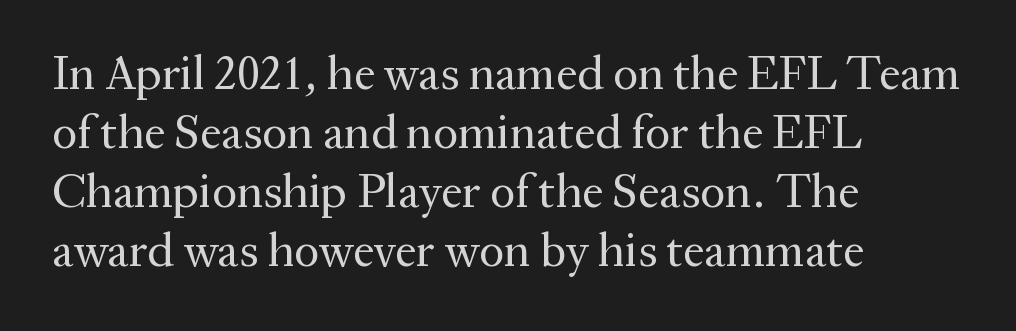
Q: Is the text bold? A: No.
Q: Is the text italic (slanted)? A: No, it is upright.
Q: Is the typeface a serif or a sans-serif typeface? A: Serif.
Q: Is the text underlined? A: No.
Q: How is the paragraph aligned? A: Left-aligned.
Q: Is the spacing between letters normal or unusually wide? A: Normal.
Q: Width (condensed, normal, or wide)? A: Normal.
Q: Stroke contrast? A: Medium.
Q: x-height? A: Medium.
Q: Monospaced? A: No.
